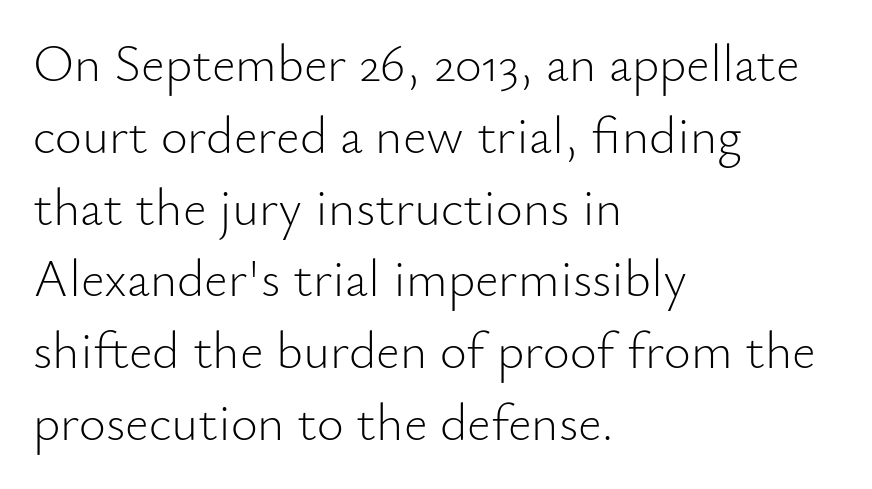
{"serif": "no", "italic": "no", "bold": "no", "weight": "light", "width": "normal", "stroke_contrast": "low", "x_height": "small", "monospaced": "no", "underline": "no", "align": "left", "line_spacing": "normal", "line_spacing_ratio": 1.38, "letter_spacing": "normal", "letter_spacing_em": 0.0, "glyph_px": 52}
